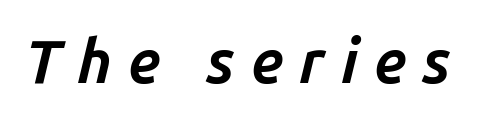
The image shows 61 px bold type, italic (leaning right); set unusually wide letter spacing (+0.26 em), not underlined; low stroke contrast and a medium x-height.
